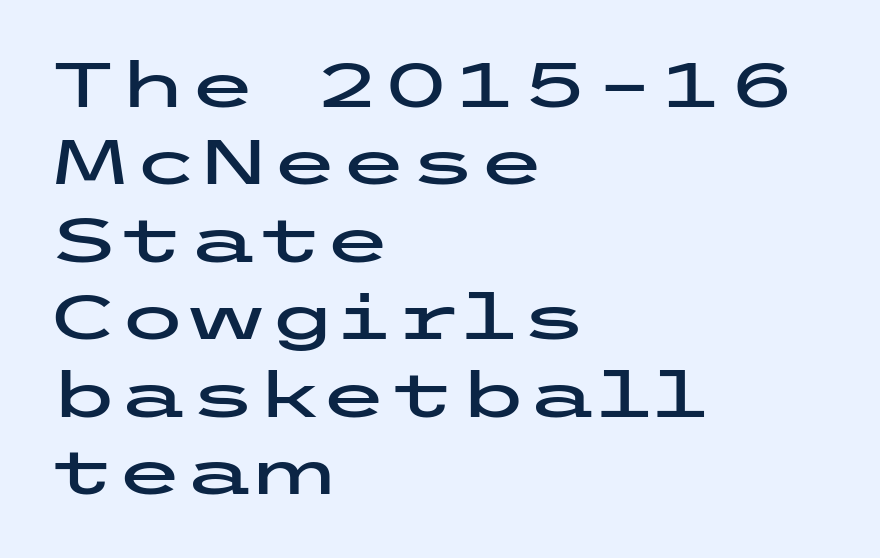
The image shows 63 px wide sans-serif type, upright; set left-aligned, line spacing 1.23x, normal letter spacing, not underlined; low stroke contrast and a medium x-height.
